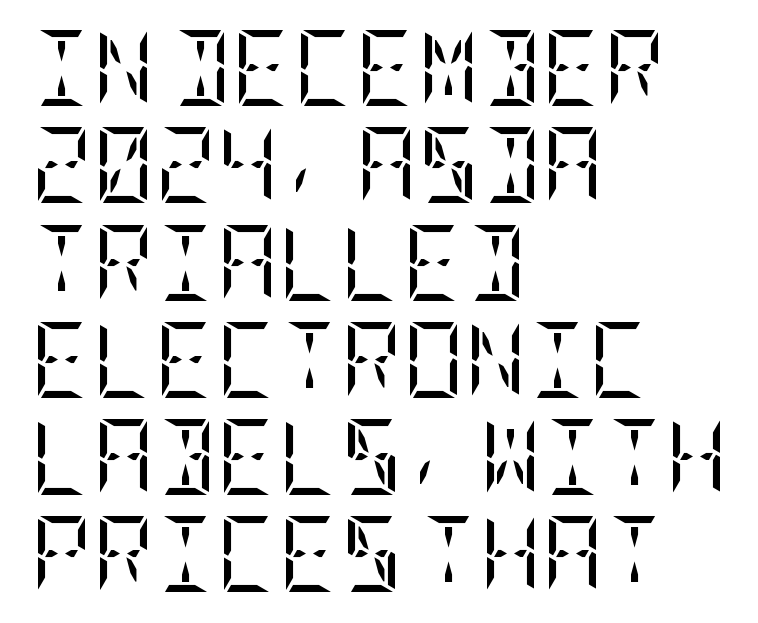
{"serif": "yes", "italic": "no", "bold": "no", "weight": "regular", "width": "condensed", "stroke_contrast": "low", "x_height": "large", "underline": "no", "align": "left", "line_spacing": "normal", "line_spacing_ratio": 1.28, "letter_spacing": "normal", "letter_spacing_em": 0.0, "glyph_px": 76}
